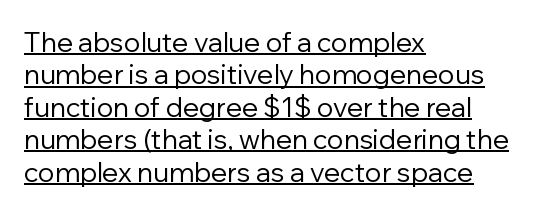
The image shows 27 px text type, upright; set left-aligned, line spacing 1.2x, normal letter spacing, underlined.
